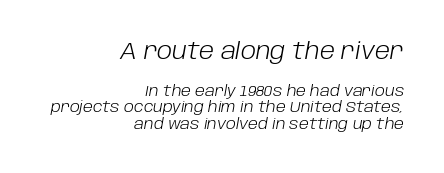
{"italic": "yes", "lean": "right", "slant_degrees": 10, "bold": "no", "underline": "no", "align": "right", "line_spacing": "tight", "line_spacing_ratio": 1.1, "letter_spacing": "normal", "letter_spacing_em": 0.0, "larger_block": "first", "size_ratio": 1.53, "glyph_px": 23}
